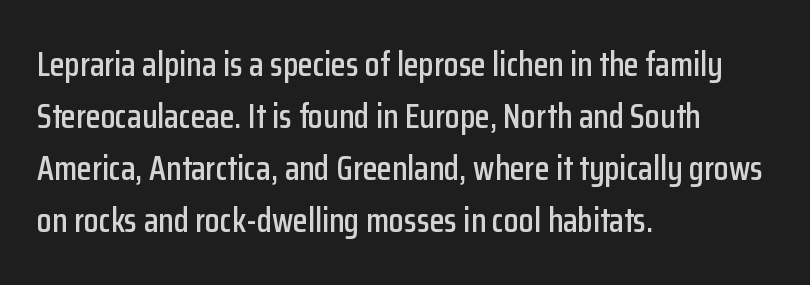
This is roman type, the default non-slanted kind. This sample has the flowing, uneven cadence of proportional lettering. The passage is arranged the way most books set body copy — flush left. Rows of type keep a routine distance in the vertical direction. In terms of letterform style, serifs are entirely absent.
